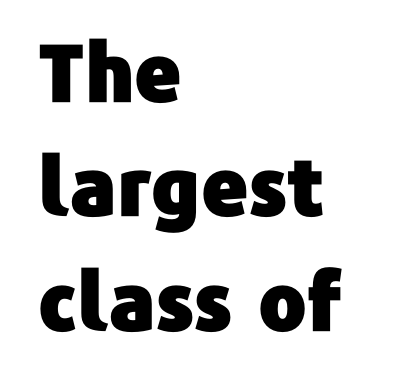
{"serif": "no", "italic": "no", "width": "normal", "stroke_contrast": "low", "x_height": "medium", "monospaced": "no", "underline": "no", "align": "left", "line_spacing": "normal", "line_spacing_ratio": 1.43, "letter_spacing": "normal", "letter_spacing_em": 0.0, "glyph_px": 80}
